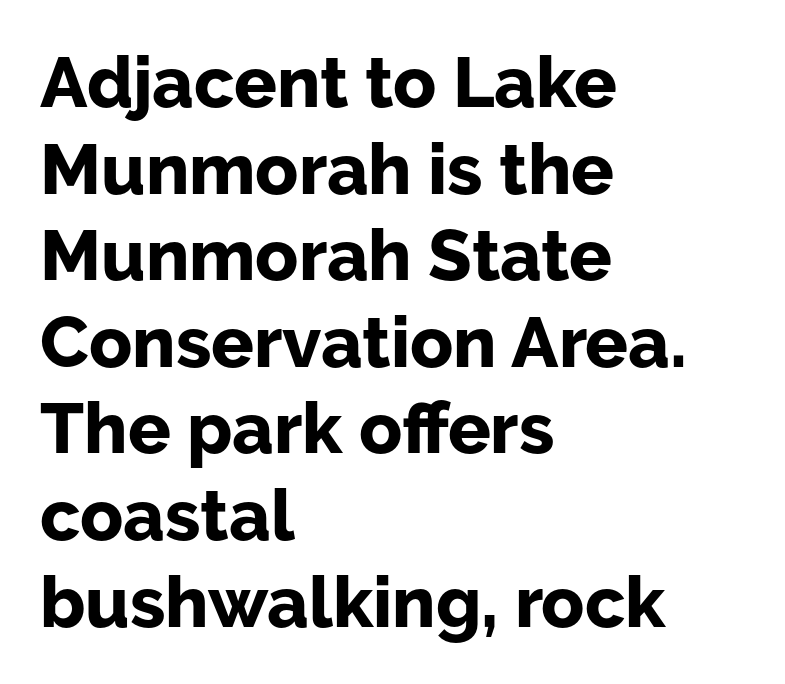
The tracking reads as untouched default to a designer's eye. Summary of weight: heavy, a full bold. Serifs: no, the terminals of the letterforms are clean. No word sits above an underline.
